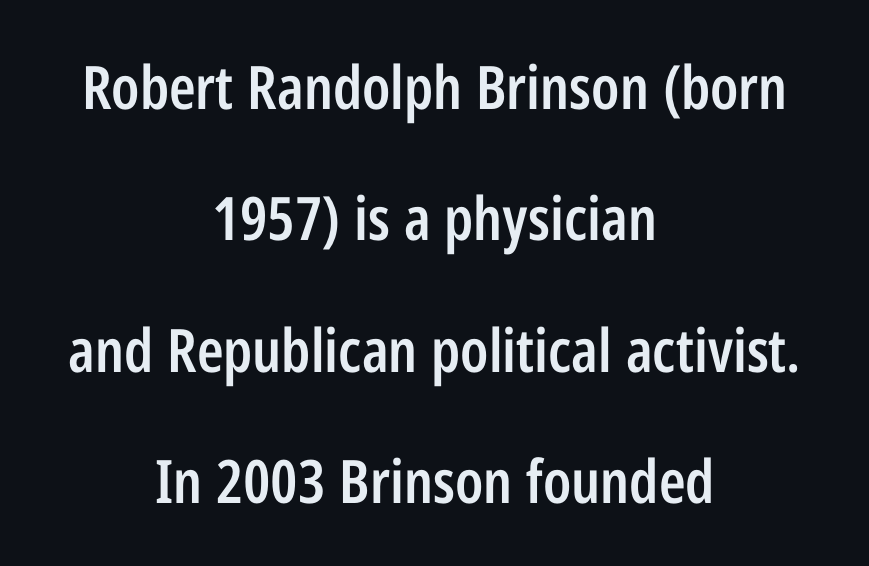
The image shows 60 px semibold, condensed sans-serif type, upright; set centered, loose line spacing (2.19x), normal letter spacing, not underlined; low stroke contrast and a medium x-height.
